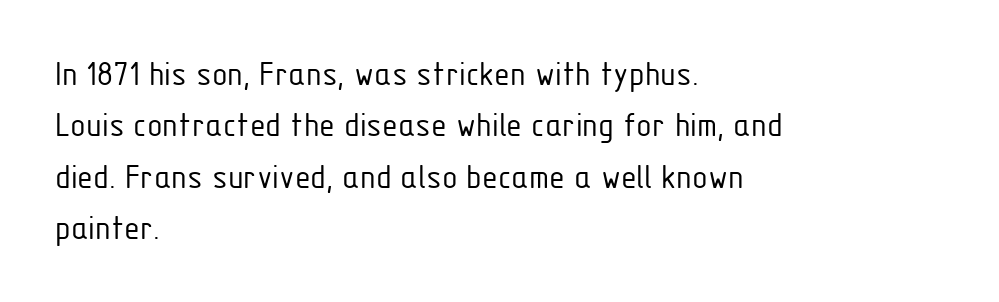
Q: Is the text bold? A: No.
Q: Is the text italic (slanted)? A: No, it is upright.
Q: Is the typeface a serif or a sans-serif typeface? A: Sans-serif.
Q: Is the text underlined? A: No.
Q: How is the paragraph aligned? A: Left-aligned.
Q: Is the spacing between letters normal or unusually wide? A: Normal.
Q: Is the spacing between lines tight, normal or loose? A: Normal.
Q: Width (condensed, normal, or wide)? A: Condensed.
Q: Stroke contrast? A: Low.
Q: x-height? A: Medium.
Q: Monospaced? A: No.
